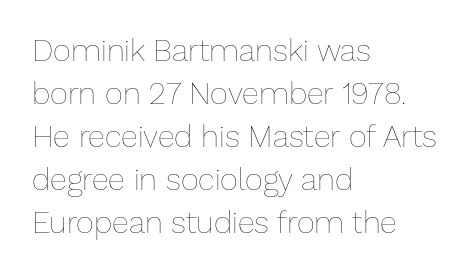
The rendering uses natural spacing where letterforms have individual widths. Notice how the stems are strictly vertical — no italics here. The setting favours the left margin, as ordinary paragraphs usually do. The vertical gap from one line to the next is medium. Any mark beneath the type? The region is blank.
